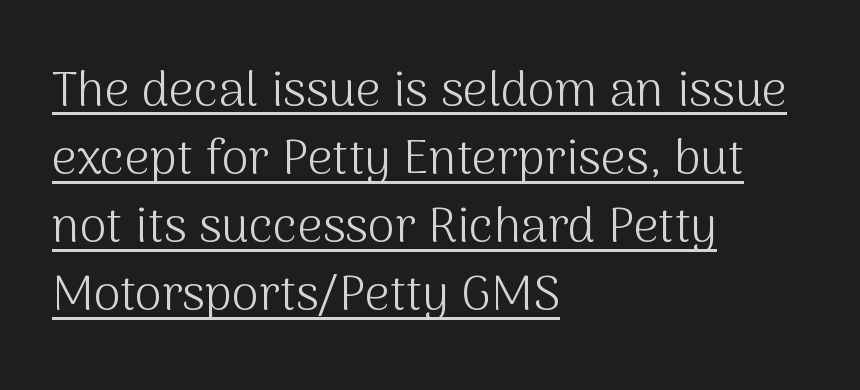
{"serif": "no", "italic": "no", "bold": "no", "weight": "light", "width": "normal", "stroke_contrast": "medium", "x_height": "medium", "monospaced": "no", "underline": "yes", "align": "left", "line_spacing": "normal", "line_spacing_ratio": 1.39, "letter_spacing": "normal", "letter_spacing_em": 0.0, "glyph_px": 49}
